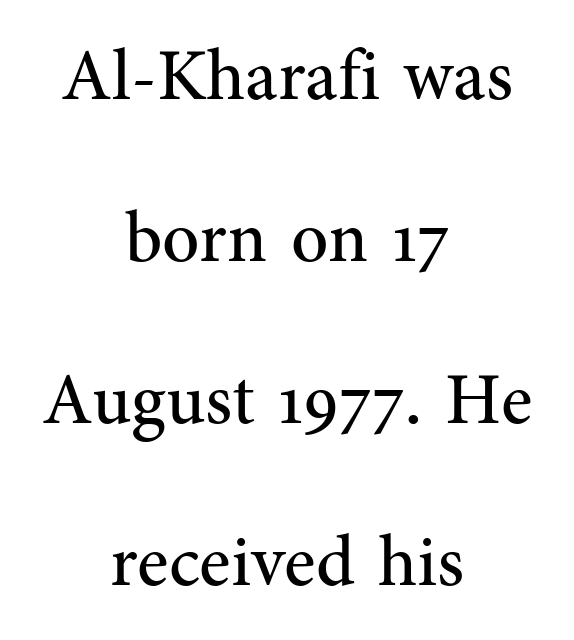
The image shows 73 px regular-weight serif type, upright; set centered, loose line spacing (2.22x), normal letter spacing, not underlined; medium stroke contrast and a medium x-height.
